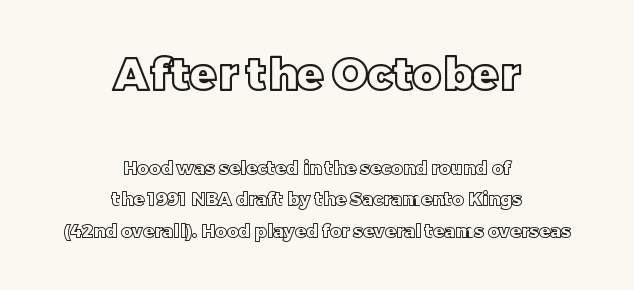
Designer's note — italics off, roman on. The face used here is rendered with its standard letterfit. Just letters on the line, the space beneath them empty. The paragraph shown floats in the horizontal middle. The composition opens big and finishes small. Spacing verdict: proportional, widths tailored to each character.
